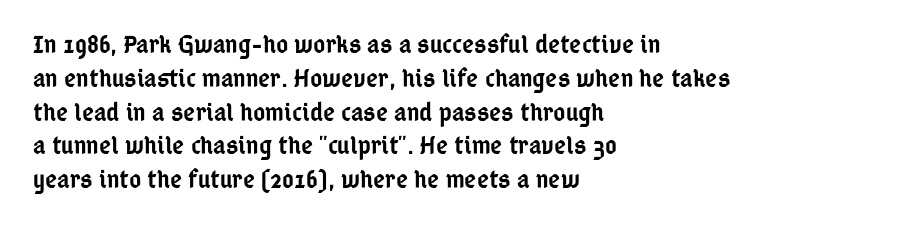
{"italic": "no", "bold": "semi", "underline": "no", "align": "left", "line_spacing": "normal", "line_spacing_ratio": 1.3, "letter_spacing": "normal", "letter_spacing_em": 0.0, "glyph_px": 26}
